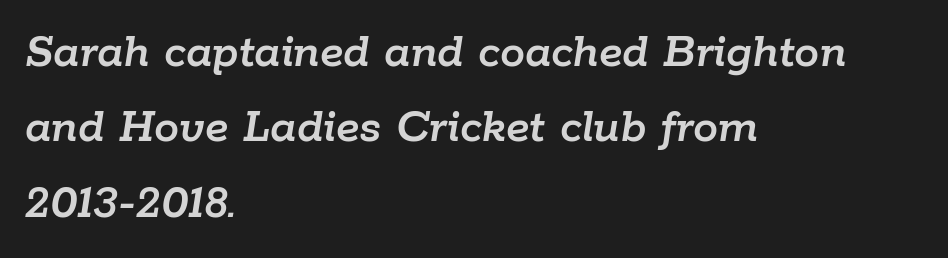
The image shows 50 px text type, italic (leaning right); set left-aligned, normal line spacing (1.51x), normal letter spacing, not underlined; low stroke contrast and a medium x-height.
